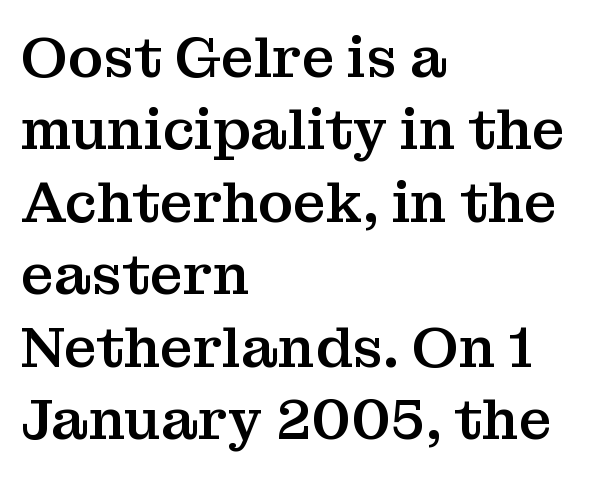
The image shows 57 px serif type, upright; set left-aligned, normal line spacing (1.27x), normal letter spacing, not underlined; medium stroke contrast and a medium x-height.
